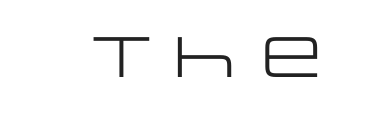
{"serif": "no", "italic": "no", "bold": "no", "weight": "regular", "width": "wide", "stroke_contrast": "low", "x_height": "large", "monospaced": "no", "underline": "no", "letter_spacing": "normal", "letter_spacing_em": 0.0, "glyph_px": 57}
